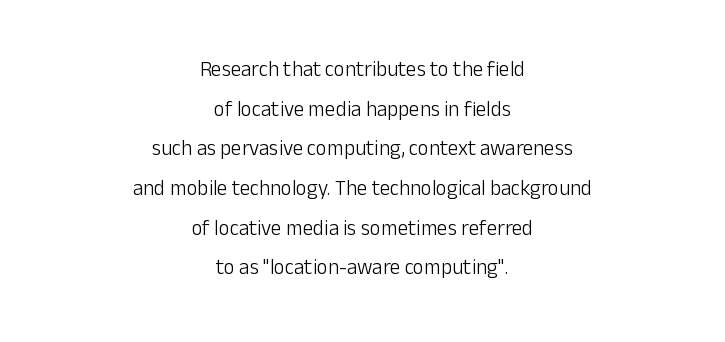
The strip under each line holds only bare page. No extra tracking has been applied to these lines. A centered setting, common on invitations and titles, is used for this passage. Posture: upright roman. The weight would be labelled regular, book, light, or lighter still.
